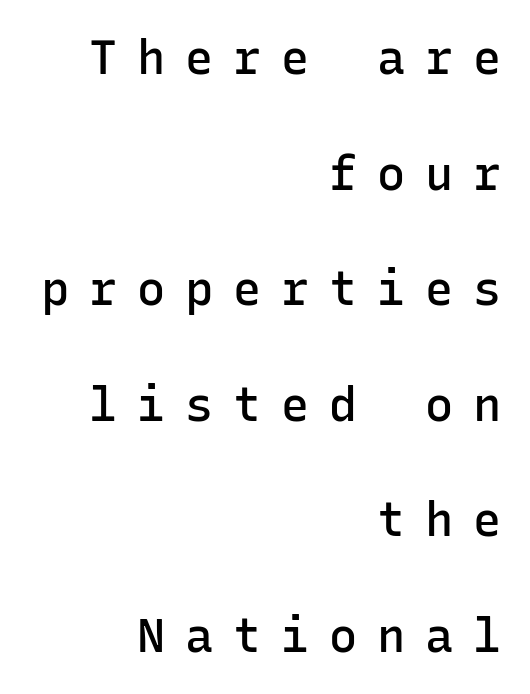
{"serif": "no", "italic": "no", "bold": "semi", "weight": "semibold", "width": "normal", "stroke_contrast": "low", "x_height": "medium", "monospaced": "yes", "underline": "no", "align": "right", "line_spacing": "loose", "line_spacing_ratio": 2.46, "letter_spacing": "wide", "letter_spacing_em": 0.42, "glyph_px": 47}
